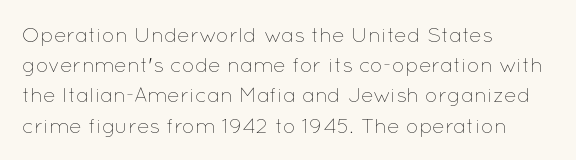
{"italic": "no", "bold": "no", "underline": "no", "align": "left", "line_spacing": "normal", "line_spacing_ratio": 1.44, "letter_spacing": "normal", "letter_spacing_em": 0.0, "glyph_px": 21}
